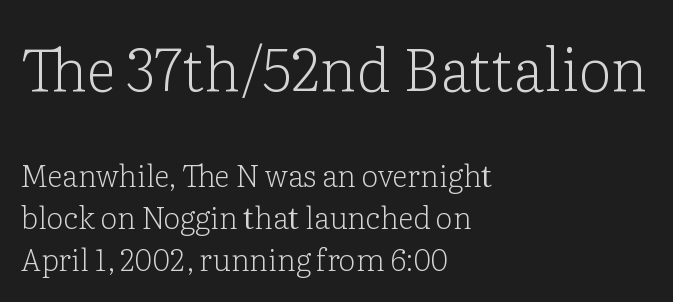
Scale decreases going downward across the two blocks. The letters look calm and open, with moderate or lighter stems. You could not count columns in this text — the font is proportionally spaced. The passage is arranged the way most books set body copy — flush left.
